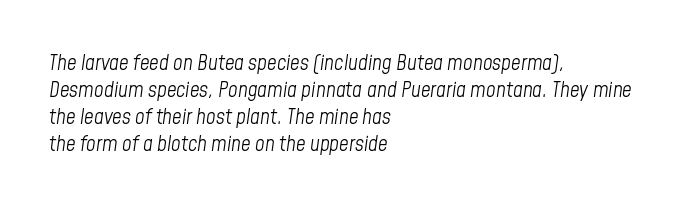
Q: Is the text bold? A: No.
Q: Is the text italic (slanted)? A: Yes, it leans right by about 8 degrees.
Q: Is the text underlined? A: No.
Q: How is the paragraph aligned? A: Left-aligned.
Q: Is the spacing between letters normal or unusually wide? A: Normal.
Q: Is the spacing between lines tight, normal or loose? A: Normal.
